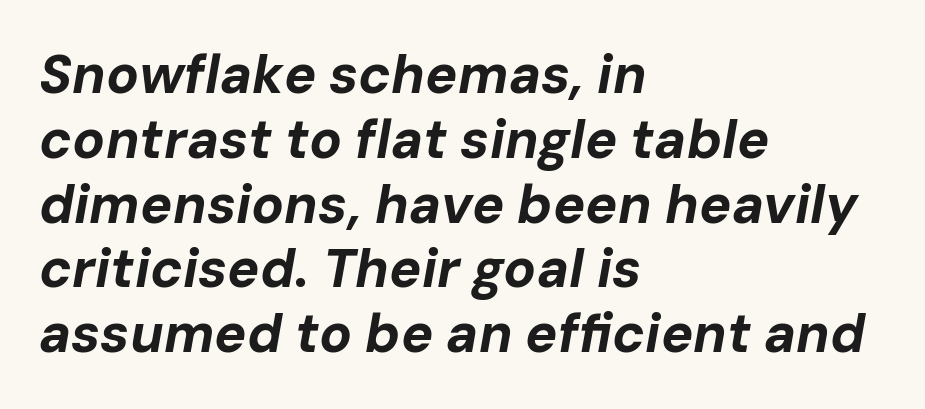
Q: Is the text bold? A: Yes.
Q: Is the text italic (slanted)? A: Yes, it leans right by about 10 degrees.
Q: Is the text underlined? A: No.
Q: How is the paragraph aligned? A: Left-aligned.
Q: Is the spacing between letters normal or unusually wide? A: Normal.
Q: Width (condensed, normal, or wide)? A: Normal.
Q: Stroke contrast? A: Low.
Q: x-height? A: Medium.
Q: Monospaced? A: No.
